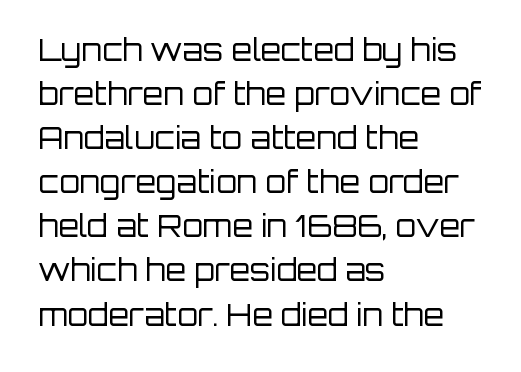
{"serif": "no", "italic": "no", "bold": "no", "weight": "regular", "width": "normal", "stroke_contrast": "low", "x_height": "large", "monospaced": "no", "underline": "no", "align": "left", "line_spacing": "normal", "line_spacing_ratio": 1.47, "letter_spacing": "normal", "letter_spacing_em": 0.0, "glyph_px": 30}
